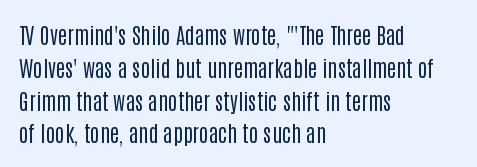
{"italic": "no", "bold": "no", "underline": "no", "align": "left", "line_spacing": "normal", "line_spacing_ratio": 1.49, "letter_spacing": "normal", "letter_spacing_em": 0.0, "glyph_px": 22}
